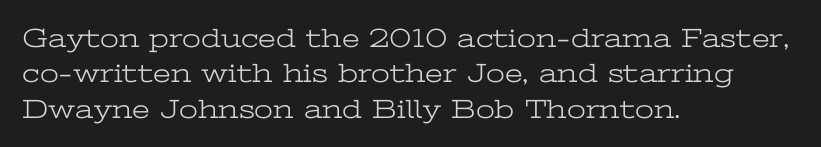
The image shows 27 px text type, upright; set left-aligned, normal line spacing (1.31x), normal letter spacing, not underlined.
